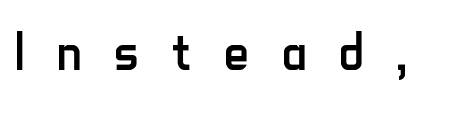
{"serif": "no", "italic": "no", "bold": "no", "weight": "regular", "width": "condensed", "stroke_contrast": "low", "x_height": "small", "monospaced": "no", "underline": "no", "letter_spacing": "wide", "letter_spacing_em": 0.47, "glyph_px": 69}
